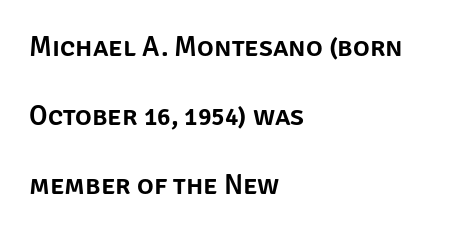
Every row of glyphs begins at an identical x-position on the left. The rendering uses natural spacing where letterforms have individual widths. Unmarked baselines from the first word to the last. Does the type have serifs? No, each stem ends abruptly. Baseline-to-baseline distance is far greater than the letter height. Does extra space separate the letters? No, they use regular spacing.
